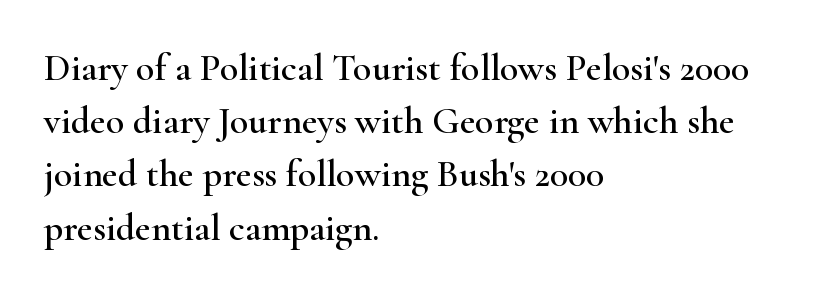
Q: Is the text italic (slanted)? A: No, it is upright.
Q: Is the typeface a serif or a sans-serif typeface? A: Serif.
Q: Is the text underlined? A: No.
Q: How is the paragraph aligned? A: Left-aligned.
Q: Is the spacing between letters normal or unusually wide? A: Normal.
Q: Is the spacing between lines tight, normal or loose? A: Normal.
Q: Width (condensed, normal, or wide)? A: Wide.
Q: Stroke contrast? A: High.
Q: x-height? A: Small.
Q: Monospaced? A: No.
